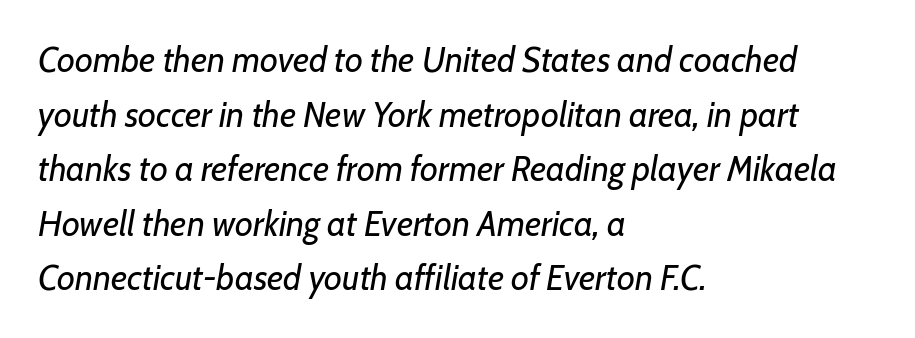
Q: Is the text bold? A: No.
Q: Is the text italic (slanted)? A: Yes, it leans right by about 7 degrees.
Q: Is the text underlined? A: No.
Q: How is the paragraph aligned? A: Left-aligned.
Q: Is the spacing between letters normal or unusually wide? A: Normal.
Q: Is the spacing between lines tight, normal or loose? A: Normal.
Q: Width (condensed, normal, or wide)? A: Normal.
Q: Stroke contrast? A: Low.
Q: x-height? A: Medium.
Q: Monospaced? A: No.
